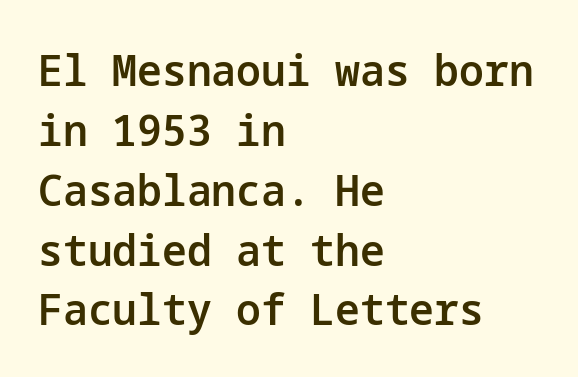
Descenders hang freely into open space. Strokes here are thickened, but only to semibold level. The letters sit at their default tracking, neither squeezed nor spread. Horizontal bands of white between lines are of average thickness. All the whitespace from short lines collects on the right. This sample uses an upright cut, with every glyph sitting square on the baseline.
